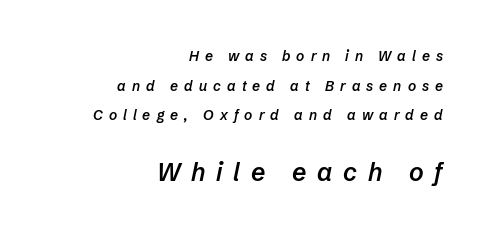
{"italic": "yes", "lean": "right", "slant_degrees": 12, "bold": "semi", "underline": "no", "align": "right", "line_spacing": "loose", "line_spacing_ratio": 2.12, "letter_spacing": "wide", "letter_spacing_em": 0.43, "larger_block": "second", "size_ratio": 1.79, "glyph_px": 25}
